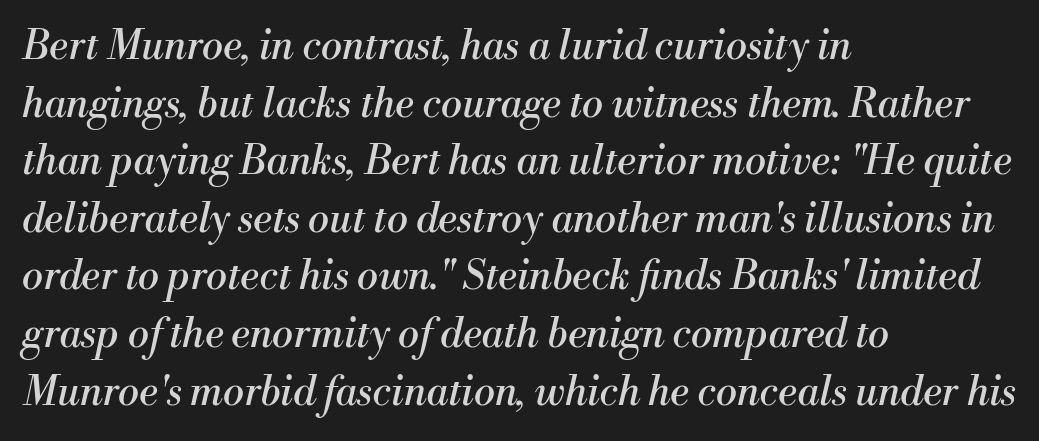
Q: Is the text bold? A: No.
Q: Is the text italic (slanted)? A: Yes, it leans right by about 13 degrees.
Q: Is the typeface a serif or a sans-serif typeface? A: Serif.
Q: Is the text underlined? A: No.
Q: How is the paragraph aligned? A: Left-aligned.
Q: Is the spacing between letters normal or unusually wide? A: Normal.
Q: Is the spacing between lines tight, normal or loose? A: Normal.
Q: Width (condensed, normal, or wide)? A: Normal.
Q: Stroke contrast? A: Medium.
Q: x-height? A: Small.
Q: Monospaced? A: No.
